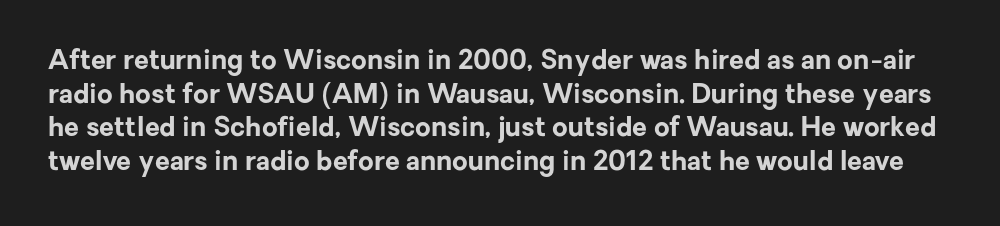
{"italic": "no", "bold": "yes", "underline": "no", "line_spacing": "normal", "line_spacing_ratio": 1.25, "letter_spacing": "normal", "letter_spacing_em": 0.0, "glyph_px": 27}
